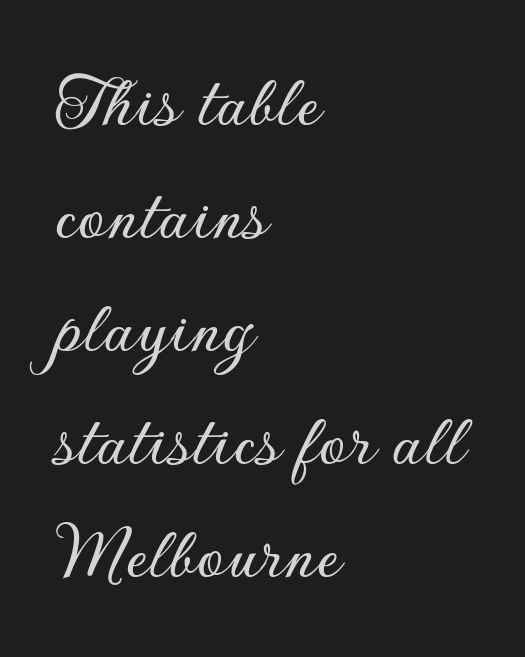
Q: Is the text italic (slanted)? A: Yes.
Q: Is the typeface a serif or a sans-serif typeface? A: Sans-serif.
Q: Is the text underlined? A: No.
Q: How is the paragraph aligned? A: Left-aligned.
Q: Is the spacing between letters normal or unusually wide? A: Normal.
Q: Is the spacing between lines tight, normal or loose? A: Normal.
Q: Width (condensed, normal, or wide)? A: Normal.
Q: Stroke contrast? A: Low.
Q: x-height? A: Small.
Q: Monospaced? A: No.
